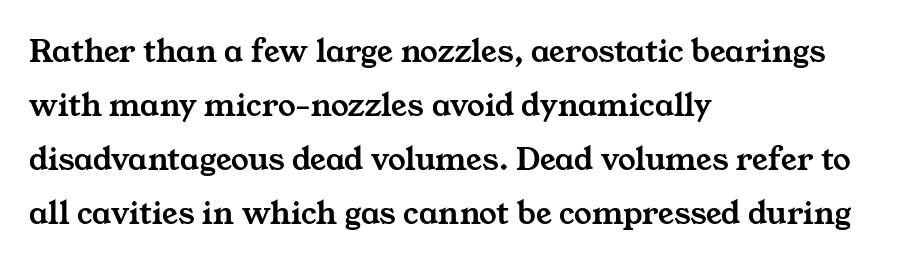
Q: Is the typeface a serif or a sans-serif typeface? A: Serif.
Q: Is the text underlined? A: No.
Q: How is the paragraph aligned? A: Left-aligned.
Q: Is the spacing between letters normal or unusually wide? A: Normal.
Q: Is the spacing between lines tight, normal or loose? A: Normal.
Q: Width (condensed, normal, or wide)? A: Wide.
Q: Stroke contrast? A: Medium.
Q: x-height? A: Medium.
Q: Monospaced? A: No.
